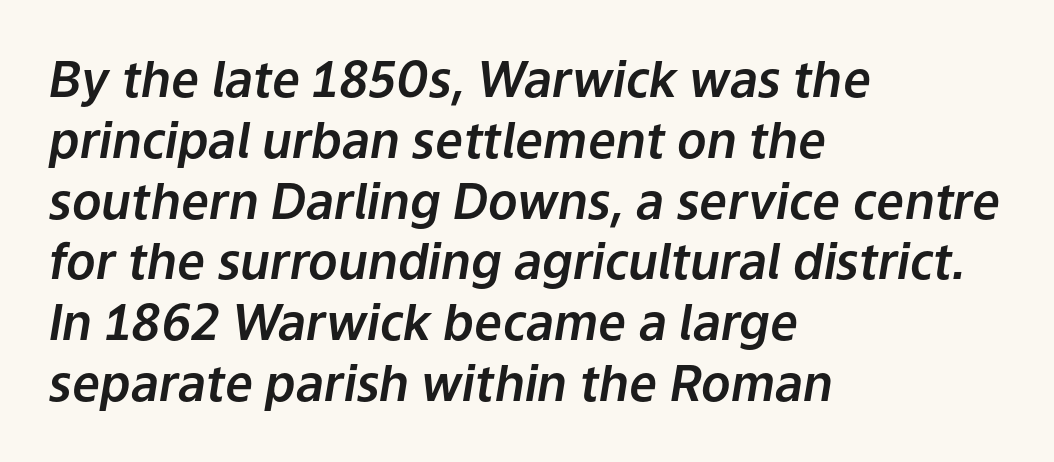
The zone under the glyphs is completely vacant. The letters are slanted; this is an italic face. Is the block centered? No — it sits flush against the left margin. The letters advance in unequal steps, a hallmark of proportional type. Students, note that the glyphs here touch the page at normal intervals.
